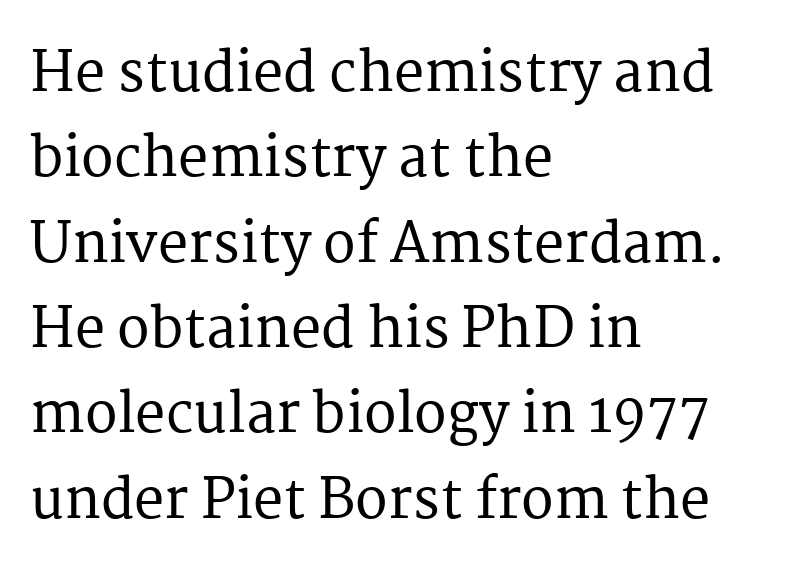
Q: Is the text italic (slanted)? A: No, it is upright.
Q: Is the typeface a serif or a sans-serif typeface? A: Serif.
Q: Is the text underlined? A: No.
Q: How is the paragraph aligned? A: Left-aligned.
Q: Is the spacing between letters normal or unusually wide? A: Normal.
Q: Is the spacing between lines tight, normal or loose? A: Normal.
Q: Width (condensed, normal, or wide)? A: Normal.
Q: Stroke contrast? A: Medium.
Q: x-height? A: Medium.
Q: Monospaced? A: No.
